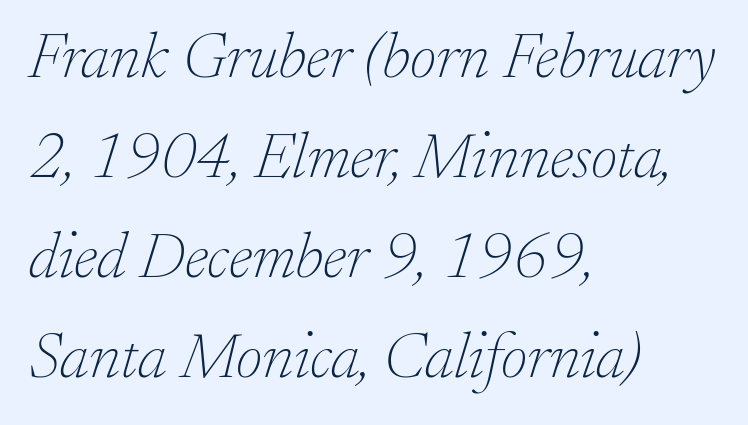
Words float on clear page, feet unadorned. This sample keeps an unexceptional amount of space between lines. These lines are set flush left with a ragged right edge. Note the varied advance widths — an 'i' is clearly narrower than an 'm'. In terms of posture, this sample is oblique. Unlike a clean sans, this face finishes its strokes with serifs.
